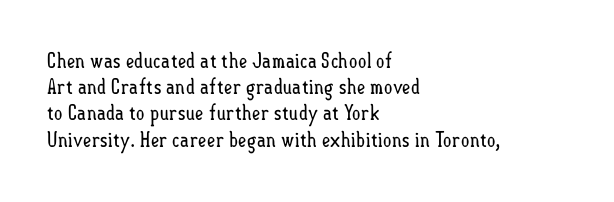
The image shows 21 px text type, upright; set left-aligned, normal line spacing (1.25x), normal letter spacing, not underlined.
